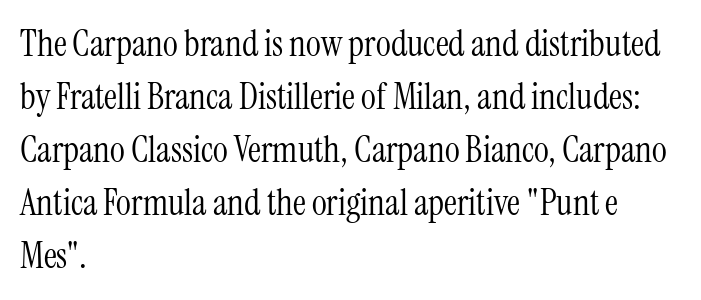
Q: Is the text bold? A: No.
Q: Is the text italic (slanted)? A: No, it is upright.
Q: Is the typeface a serif or a sans-serif typeface? A: Serif.
Q: Is the text underlined? A: No.
Q: How is the paragraph aligned? A: Left-aligned.
Q: Is the spacing between letters normal or unusually wide? A: Normal.
Q: Is the spacing between lines tight, normal or loose? A: Normal.
Q: Width (condensed, normal, or wide)? A: Condensed.
Q: Stroke contrast? A: Medium.
Q: x-height? A: Medium.
Q: Monospaced? A: No.
